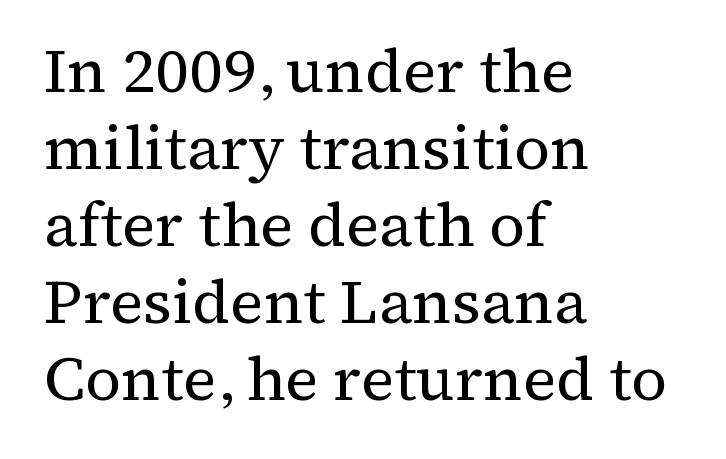
{"serif": "yes", "italic": "no", "bold": "no", "weight": "regular", "width": "normal", "stroke_contrast": "medium", "x_height": "medium", "monospaced": "no", "underline": "no", "align": "left", "line_spacing_ratio": 1.24, "letter_spacing": "normal", "letter_spacing_em": 0.0, "glyph_px": 62}
